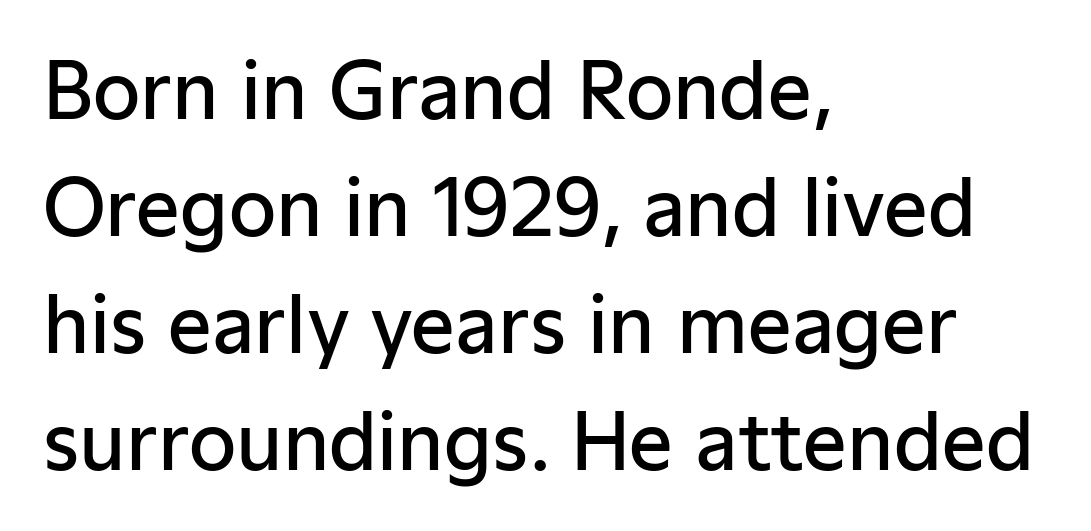
{"serif": "no", "italic": "no", "bold": "semi", "weight": "semibold", "width": "normal", "stroke_contrast": "low", "x_height": "medium", "monospaced": "no", "underline": "no", "align": "left", "line_spacing": "normal", "line_spacing_ratio": 1.52, "letter_spacing": "normal", "letter_spacing_em": 0.0, "glyph_px": 77}
